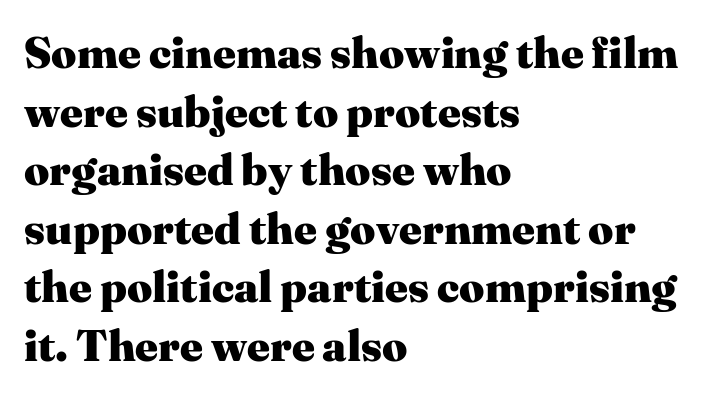
The image shows 44 px heavy serif type, upright; set left-aligned, normal line spacing (1.33x), normal letter spacing, not underlined; medium stroke contrast and a medium x-height.
